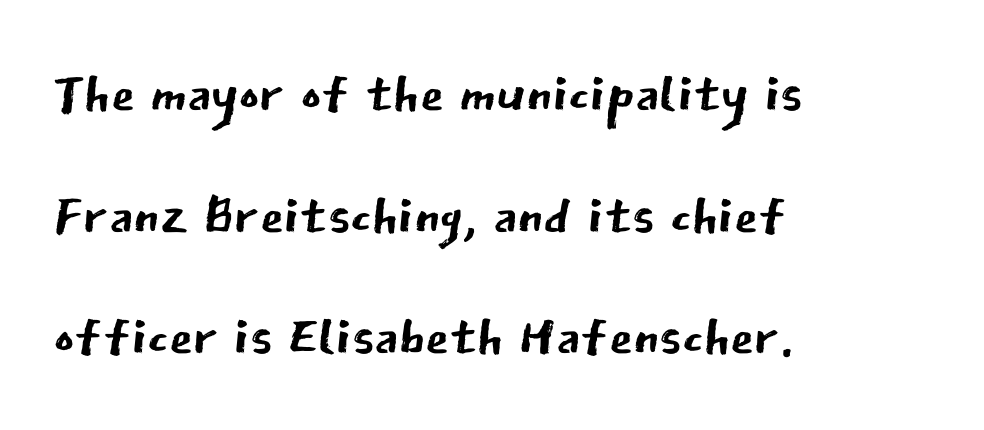
Q: Is the text bold? A: No.
Q: Is the text italic (slanted)? A: No, it is upright.
Q: Is the typeface a serif or a sans-serif typeface? A: Sans-serif.
Q: Is the text underlined? A: No.
Q: How is the paragraph aligned? A: Left-aligned.
Q: Is the spacing between letters normal or unusually wide? A: Normal.
Q: Is the spacing between lines tight, normal or loose? A: Normal.
Q: Width (condensed, normal, or wide)? A: Normal.
Q: Stroke contrast? A: Low.
Q: x-height? A: Medium.
Q: Monospaced? A: No.
